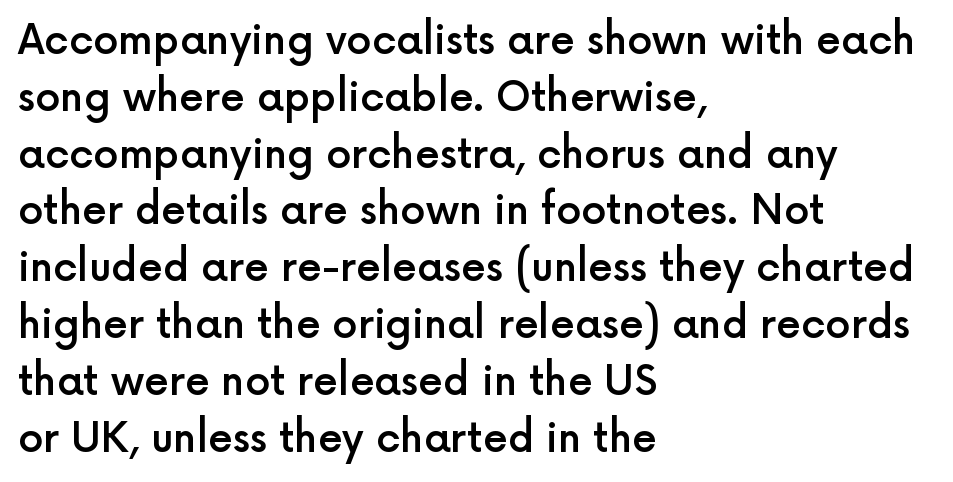
{"serif": "no", "italic": "no", "bold": "semi", "weight": "semibold", "width": "normal", "x_height": "medium", "monospaced": "no", "underline": "no", "align": "left", "line_spacing": "normal", "line_spacing_ratio": 1.42, "letter_spacing": "normal", "letter_spacing_em": 0.0, "glyph_px": 40}
